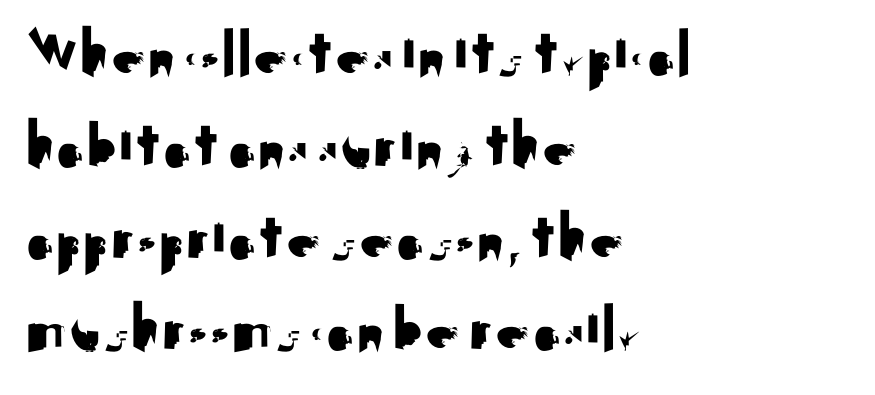
Spacing verdict: proportional, widths tailored to each character. These lines are set flush left with a ragged right edge. Posture: straight, roman, zero tilt. How would I describe the line gaps? Plain and ordinary. Inter-character spacing is left at the font's built-in metrics. This rendering employs a face without finishing strokes, i.e., a sans-serif.
